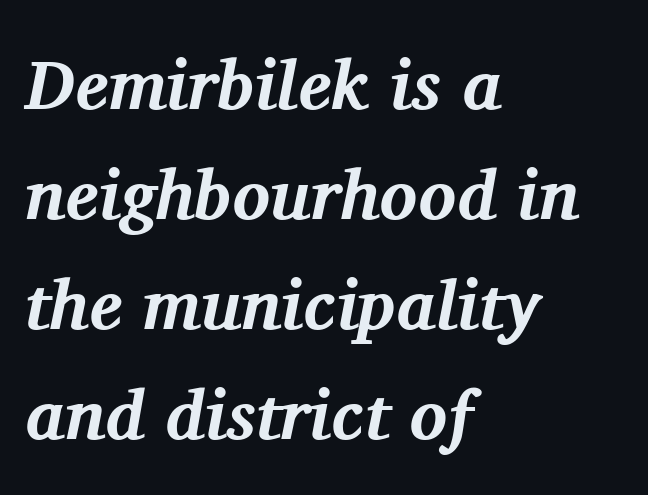
A typesetter would call this proportional, since set widths differ per character. Short note: letters normally spaced. You'd pick this weight for a headline — it's a proper bold. Would a proofreader flag this as italicized? Yes. How would I describe the line gaps? Plain and ordinary.
